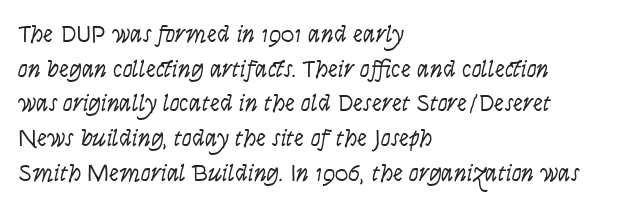
Q: Is the text bold? A: No.
Q: Is the text italic (slanted)? A: Yes, it leans right by about 9 degrees.
Q: Is the text underlined? A: No.
Q: How is the paragraph aligned? A: Left-aligned.
Q: Is the spacing between letters normal or unusually wide? A: Normal.
Q: Is the spacing between lines tight, normal or loose? A: Normal.
